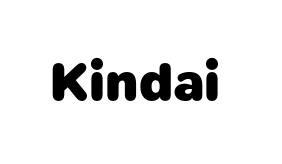
Q: Is the text bold? A: Yes.
Q: Is the typeface a serif or a sans-serif typeface? A: Sans-serif.
Q: Is the text underlined? A: No.
Q: Is the spacing between letters normal or unusually wide? A: Normal.
Q: Width (condensed, normal, or wide)? A: Normal.
Q: Stroke contrast? A: Low.
Q: x-height? A: Medium.
Q: Monospaced? A: No.
